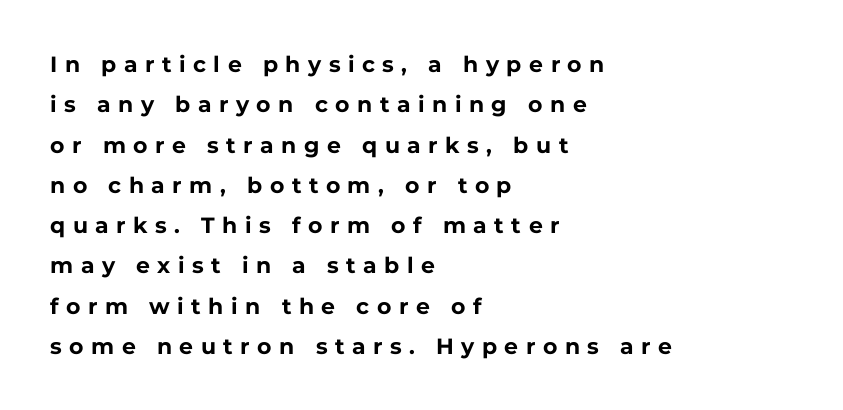
The image shows 22 px bold type, upright; set left-aligned, line spacing 1.83x, unusually wide letter spacing (+0.34 em), not underlined.
